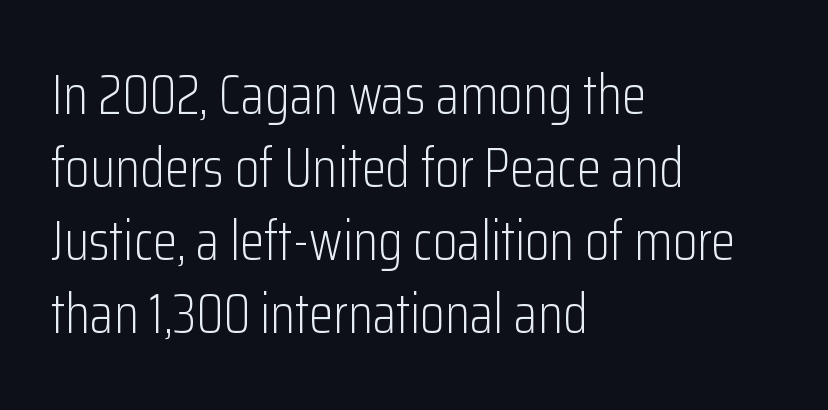
{"serif": "no", "italic": "no", "bold": "no", "weight": "light", "width": "condensed", "stroke_contrast": "low", "x_height": "medium", "monospaced": "no", "underline": "no", "align": "left", "line_spacing": "normal", "line_spacing_ratio": 1.33, "letter_spacing": "normal", "letter_spacing_em": 0.0, "glyph_px": 55}
